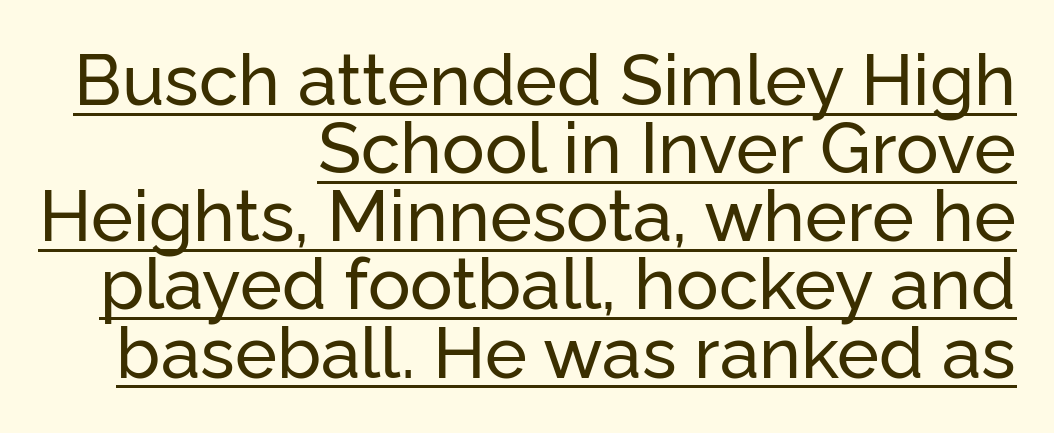
Proportional: the letters do not fall into vertical columns. Between one letter and the next there's only the usual sliver of space. Each letter's strokes conclude bluntly, with no projecting serifs. These lines stack with their right ends in a neat column. The axis of the letterforms is exactly vertical. This block would grow much taller if given ordinary leading; it's compressed now.
